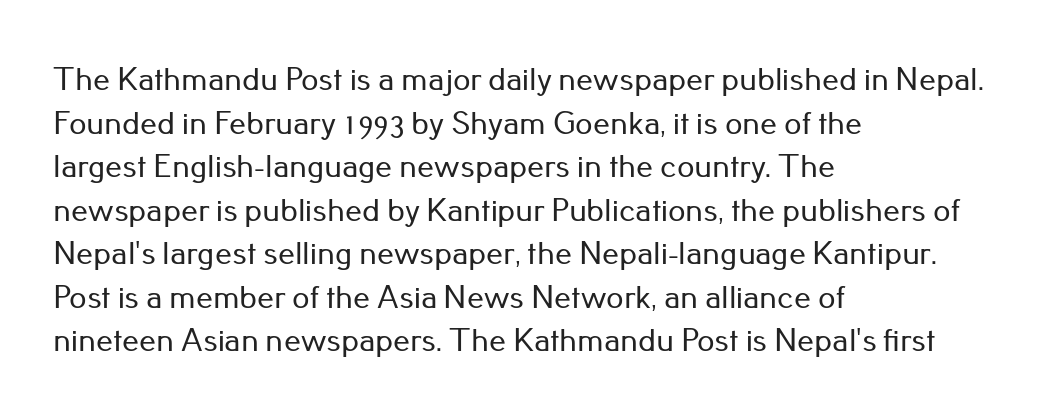
Q: Is the text italic (slanted)? A: No, it is upright.
Q: Is the typeface a serif or a sans-serif typeface? A: Sans-serif.
Q: Is the text underlined? A: No.
Q: How is the paragraph aligned? A: Left-aligned.
Q: Is the spacing between letters normal or unusually wide? A: Normal.
Q: Is the spacing between lines tight, normal or loose? A: Normal.
Q: Width (condensed, normal, or wide)? A: Normal.
Q: Stroke contrast? A: Low.
Q: x-height? A: Small.
Q: Monospaced? A: No.
